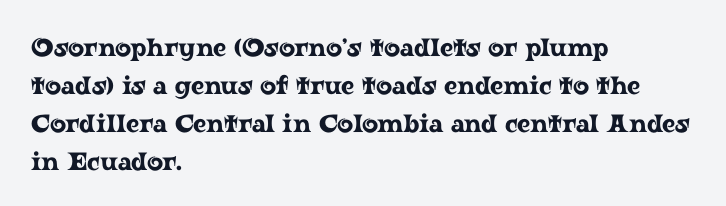
The image shows 25 px text type, upright; set left-aligned, normal line spacing (1.52x), normal letter spacing, not underlined.
